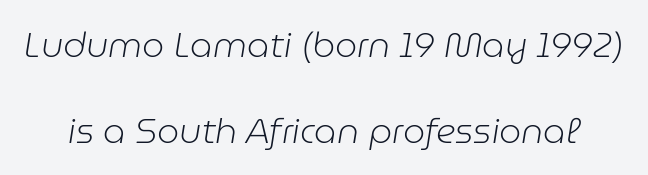
The image shows 35 px light type, italic (leaning right); set loose line spacing (2.45x), normal letter spacing, not underlined; low stroke contrast and a medium x-height.
